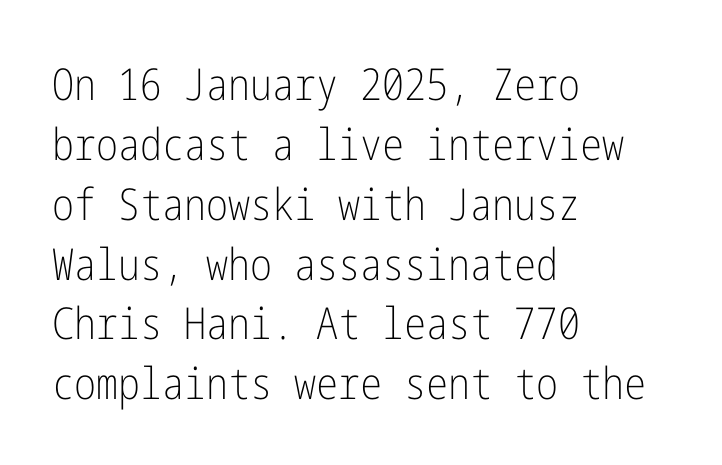
The image shows 44 px light, condensed sans-serif type, upright; set left-aligned, normal line spacing (1.36x), normal letter spacing, not underlined; low stroke contrast and a medium x-height.
